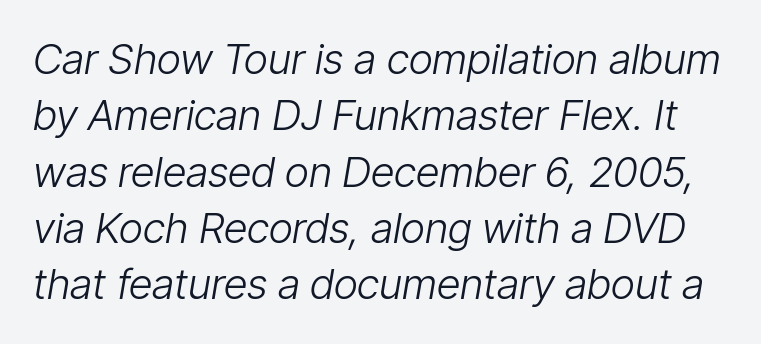
Q: Is the text bold? A: No.
Q: Is the text italic (slanted)? A: Yes, it leans right by about 9 degrees.
Q: Is the text underlined? A: No.
Q: Is the spacing between letters normal or unusually wide? A: Normal.
Q: Is the spacing between lines tight, normal or loose? A: Normal.
Q: Width (condensed, normal, or wide)? A: Condensed.
Q: Stroke contrast? A: Low.
Q: x-height? A: Medium.
Q: Monospaced? A: No.
